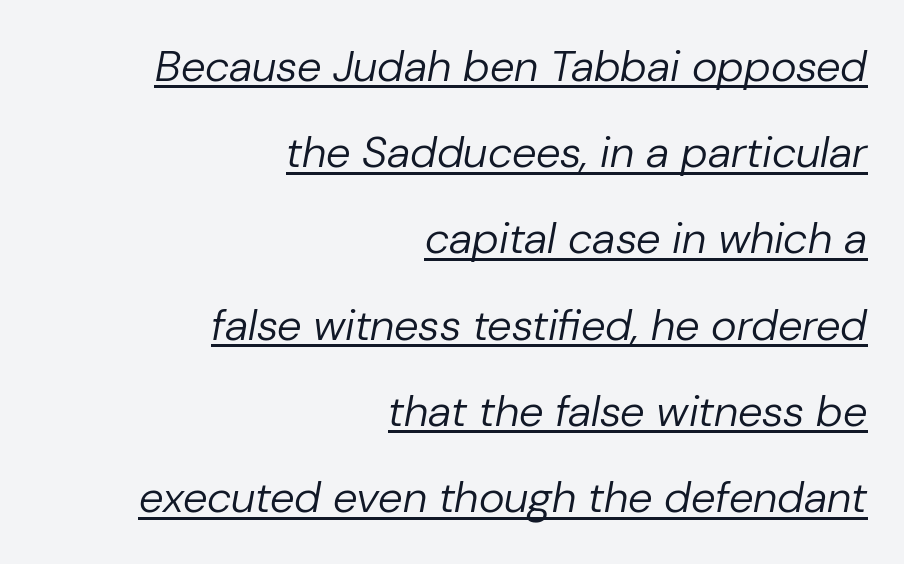
Here the designer chose a conventional face with non-uniform glyph widths. Reading down the block, your eye finds every line finishing at a fixed right position. If you drew a line through each stem, it would be angled. What's the leading like? Stretched, with rows far apart. Observe the ordinary spacing: letters are neighbours, not strangers.
